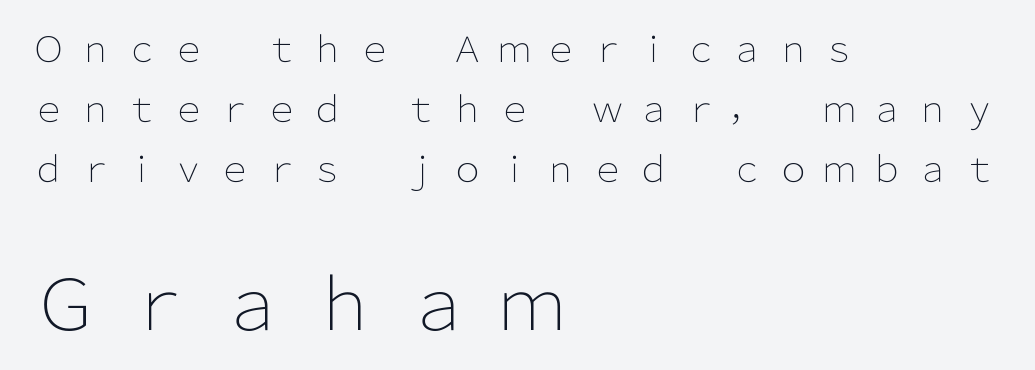
Q: Is the text bold? A: No.
Q: Is the text italic (slanted)? A: No, it is upright.
Q: Is the typeface a serif or a sans-serif typeface? A: Sans-serif.
Q: Is the text underlined? A: No.
Q: How is the paragraph aligned? A: Left-aligned.
Q: Is the spacing between letters normal or unusually wide? A: Unusually wide.
Q: Which block of text is set in a larger size, the first (top) or the second (bottom)? A: The second (bottom) one.
Q: Width (condensed, normal, or wide)? A: Normal.
Q: Stroke contrast? A: Low.
Q: x-height? A: Medium.
Q: Monospaced? A: No.
